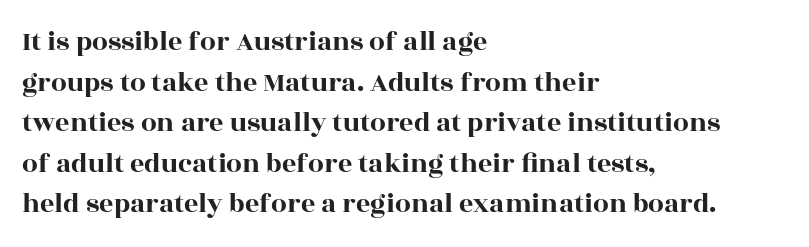
Successive baselines arrive at the customary interval. Proportional: the letters do not fall into vertical columns. The letterforms sit shoulder to shoulder at normal distance. Left-aligned paragraph, ragged on the right.
